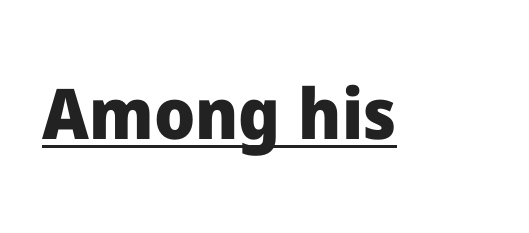
Q: Is the text bold? A: Yes.
Q: Is the text italic (slanted)? A: No, it is upright.
Q: Is the typeface a serif or a sans-serif typeface? A: Sans-serif.
Q: Is the text underlined? A: Yes.
Q: Is the spacing between letters normal or unusually wide? A: Normal.
Q: Width (condensed, normal, or wide)? A: Normal.
Q: Stroke contrast? A: Low.
Q: x-height? A: Medium.
Q: Monospaced? A: No.
